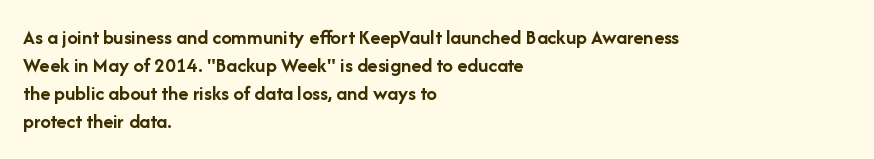
Q: Is the text bold? A: Yes.
Q: Is the text italic (slanted)? A: No, it is upright.
Q: Is the text underlined? A: No.
Q: How is the paragraph aligned? A: Left-aligned.
Q: Is the spacing between letters normal or unusually wide? A: Normal.
Q: Is the spacing between lines tight, normal or loose? A: Normal.
